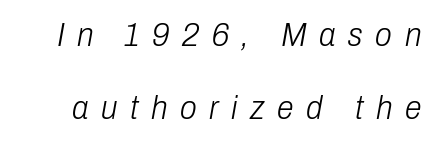
Substantial extra tracking has been applied to these lines. Airy leading. The axis of the letterforms is tilted away from vertical. Think standard paragraph weight, or any step lighter than that. The face used here is proportionally spaced, like ordinary book or web type. The glyphs are unaccompanied by any horizontal stroke below them.
